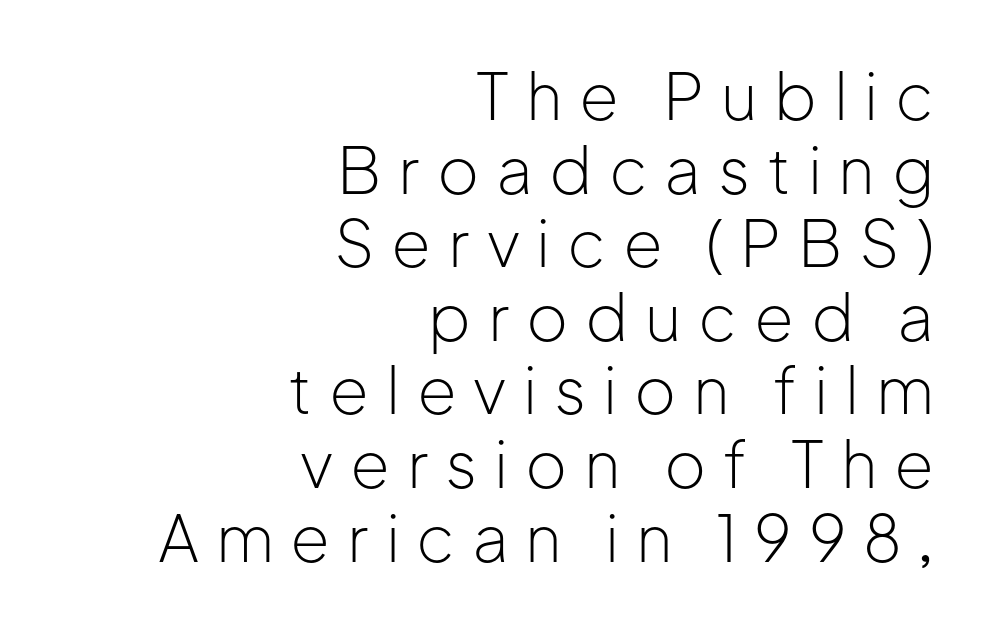
Tracking value appears strongly positive — letters spread wide. Every row of glyphs terminates at an identical x-position on the right. Is there any slant? The stems are plumb. This is not heavy type; no bold has been used. A typesetter would label this face a sans.
